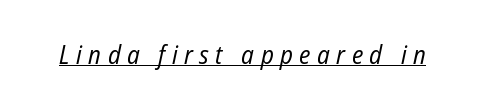
{"italic": "yes", "lean": "right", "slant_degrees": 12, "bold": "no", "underline": "yes", "letter_spacing": "wide", "letter_spacing_em": 0.25, "glyph_px": 26}
